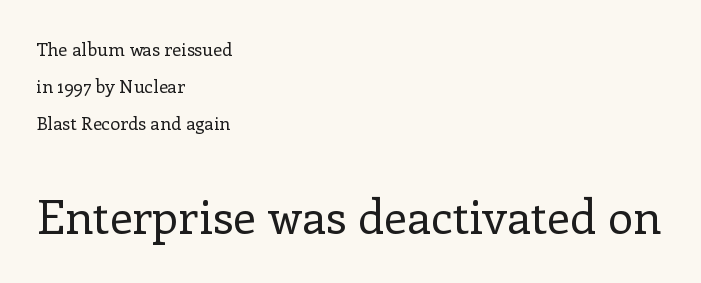
{"serif": "yes", "italic": "no", "bold": "no", "weight": "regular", "width": "normal", "stroke_contrast": "low", "x_height": "medium", "monospaced": "no", "underline": "no", "align": "left", "line_spacing": "loose", "line_spacing_ratio": 2.06, "letter_spacing": "normal", "letter_spacing_em": 0.0, "larger_block": "second", "size_ratio": 2.56, "glyph_px": 46}
